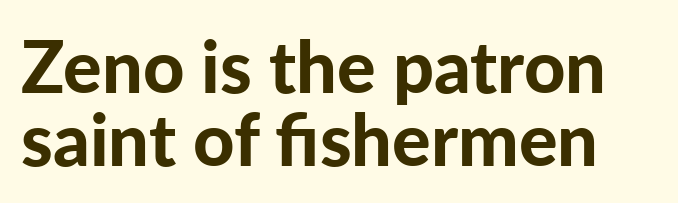
Default kerning and tracking; the words read as compact shapes. Classification — sans serif. These lines huddle together more closely than default settings would place them. Unmarked baselines from the first word to the last. Summary of weight: heavy, a full bold. Looks like regular typesetting: each glyph gets only the width it needs.
